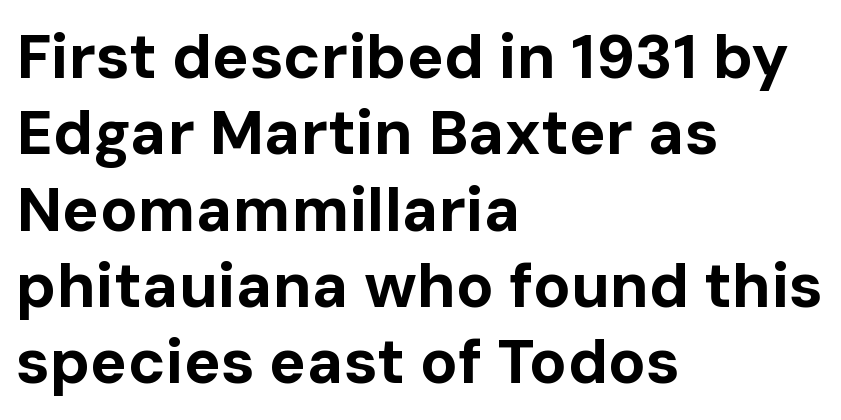
These lines are rendered in a variable-pitch font. Glance below the letters and you will spot only blank space. Is the block centered? No — it sits flush against the left margin. Summary of weight: heavy, a full bold.
